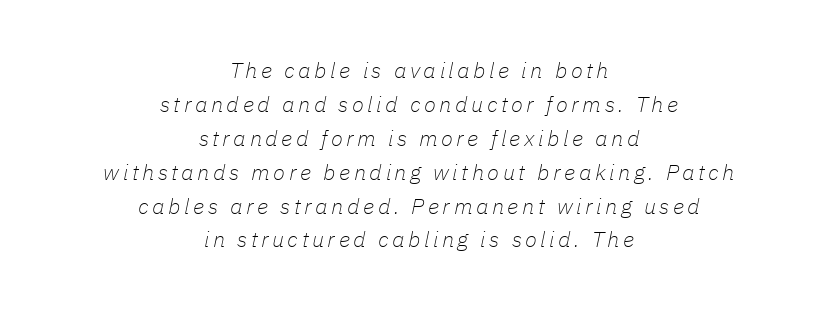
{"italic": "yes", "lean": "right", "slant_degrees": 11, "bold": "no", "underline": "no", "align": "center", "line_spacing": "normal", "line_spacing_ratio": 1.54, "glyph_px": 22}
